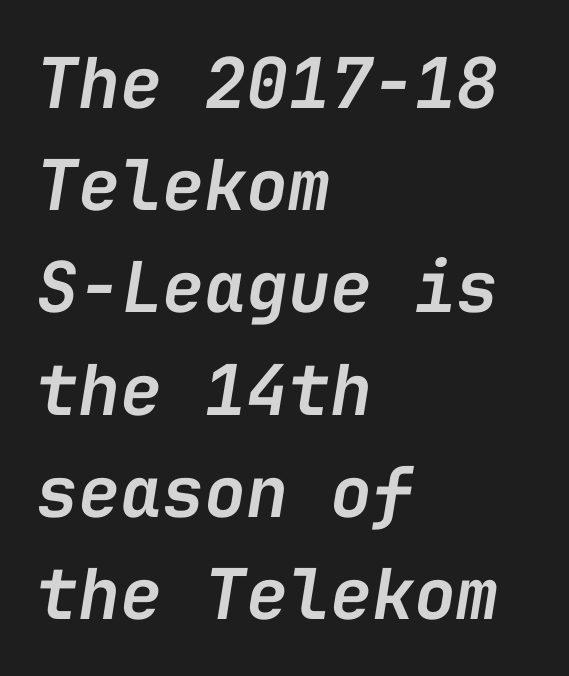
The line texture is even and compact thanks to regular tracking. Quick note: italic. This is moderately heavy type, rendered in semibold. Only glyphs here, with clear space below each row. Think of a typewriter: that constant character pitch is what you see here. The setting favours the left margin, as ordinary paragraphs usually do.
